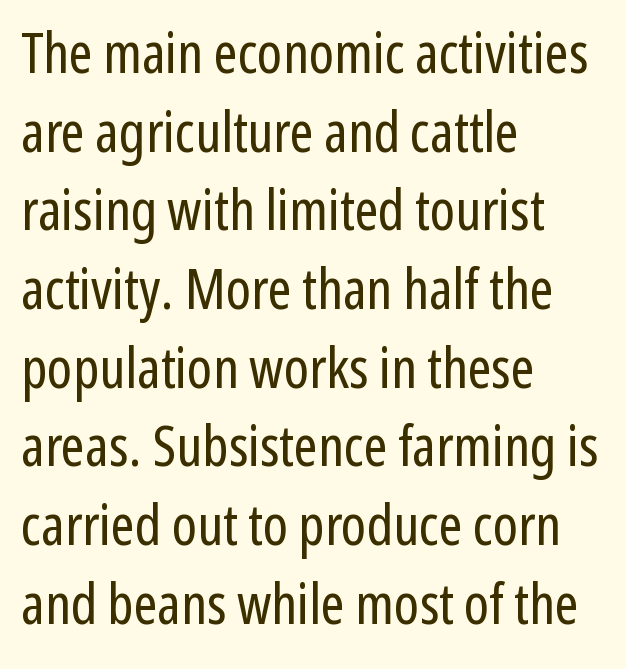
The image shows 57 px regular-weight, condensed sans-serif type, upright; set left-aligned, normal line spacing (1.38x), normal letter spacing, not underlined; low stroke contrast and a medium x-height.
